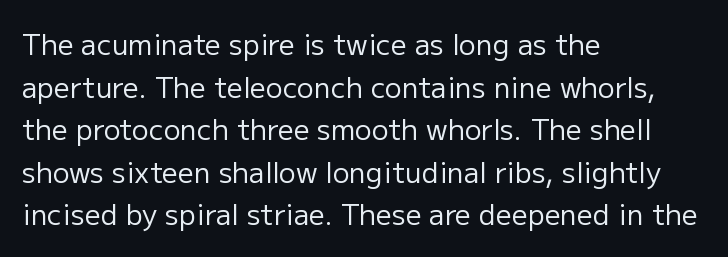
Q: Is the text bold? A: No.
Q: Is the text italic (slanted)? A: No, it is upright.
Q: Is the typeface a serif or a sans-serif typeface? A: Sans-serif.
Q: Is the text underlined? A: No.
Q: How is the paragraph aligned? A: Left-aligned.
Q: Is the spacing between letters normal or unusually wide? A: Normal.
Q: Is the spacing between lines tight, normal or loose? A: Normal.
Q: Width (condensed, normal, or wide)? A: Normal.
Q: Stroke contrast? A: Low.
Q: x-height? A: Medium.
Q: Monospaced? A: No.
